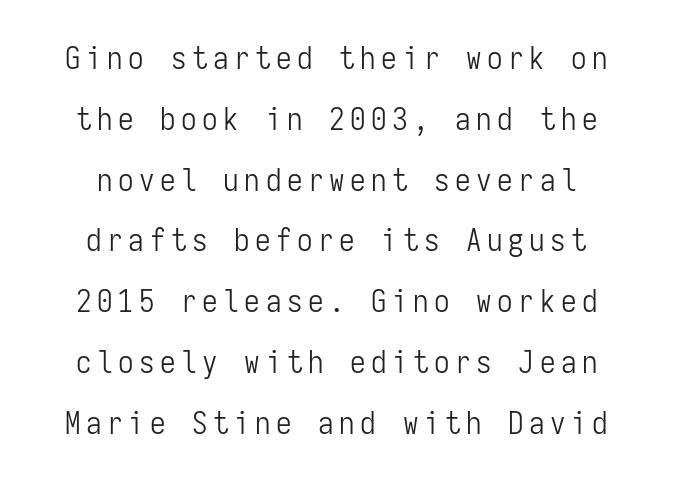
Counters stay open thanks to moderate or lighter strokes. The rendering uses typewriter-style spacing with identical character cells. Look at the bottom of the vertical strokes: they stop flat, with no serifs. Descender tails drop into unmarked territory.
